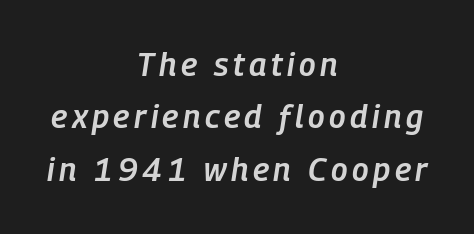
{"italic": "yes", "lean": "right", "slant_degrees": 9, "bold": "semi", "weight": "semibold", "width": "condensed", "stroke_contrast": "low", "x_height": "medium", "monospaced": "no", "underline": "no", "align": "center", "line_spacing": "normal", "line_spacing_ratio": 1.64, "glyph_px": 32}
